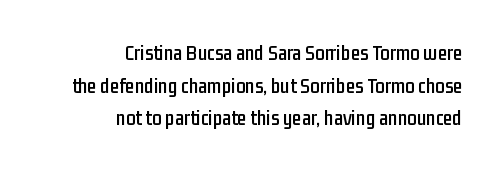
Q: Is the text italic (slanted)? A: No, it is upright.
Q: Is the text underlined? A: No.
Q: How is the paragraph aligned? A: Right-aligned.
Q: Is the spacing between letters normal or unusually wide? A: Normal.
Q: Is the spacing between lines tight, normal or loose? A: Normal.
